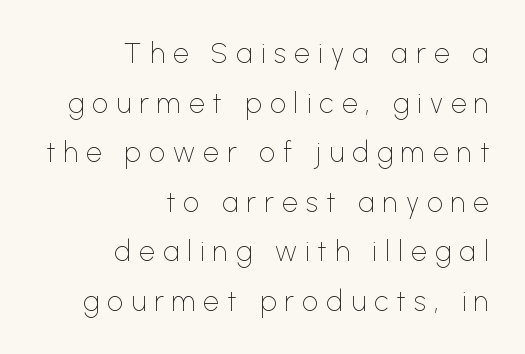
The gap between lines stays unmarked. Layout note: lines flush right. Honestly, the letter spacing is so wide it's the main thing you notice. In terms of letterform style, serifs are entirely absent. The passage shown is not bold in any degree.
